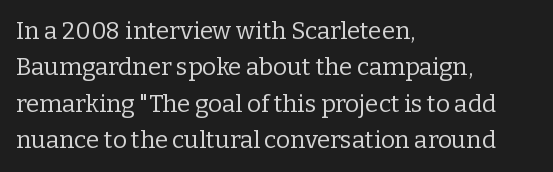
Q: Is the text bold? A: No.
Q: Is the text italic (slanted)? A: No, it is upright.
Q: Is the text underlined? A: No.
Q: How is the paragraph aligned? A: Left-aligned.
Q: Is the spacing between letters normal or unusually wide? A: Normal.
Q: Is the spacing between lines tight, normal or loose? A: Normal.
